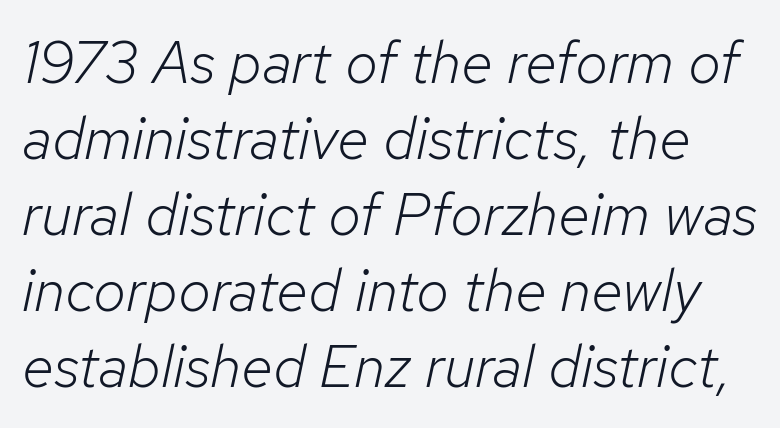
Letter spacing: default. The passage shown is not bold in any degree. These lines sit exactly where default settings would place them. The rendering applies a slant to the glyphs.
